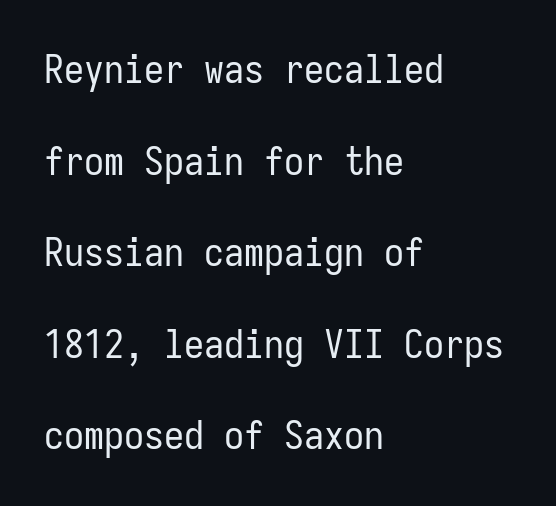
{"serif": "no", "italic": "no", "bold": "no", "weight": "regular", "width": "condensed", "stroke_contrast": "low", "x_height": "medium", "monospaced": "yes", "underline": "no", "align": "left", "line_spacing": "loose", "line_spacing_ratio": 2.29, "letter_spacing": "normal", "letter_spacing_em": 0.0, "glyph_px": 40}
